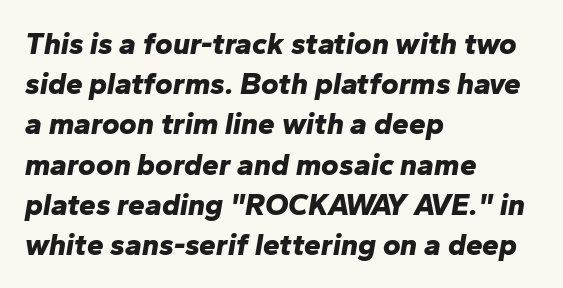
{"italic": "yes", "lean": "right", "slant_degrees": 10, "bold": "yes", "weight": "bold", "width": "normal", "stroke_contrast": "low", "x_height": "medium", "monospaced": "no", "underline": "no", "align": "left", "line_spacing": "normal", "line_spacing_ratio": 1.34, "letter_spacing": "normal", "letter_spacing_em": 0.0, "glyph_px": 30}
